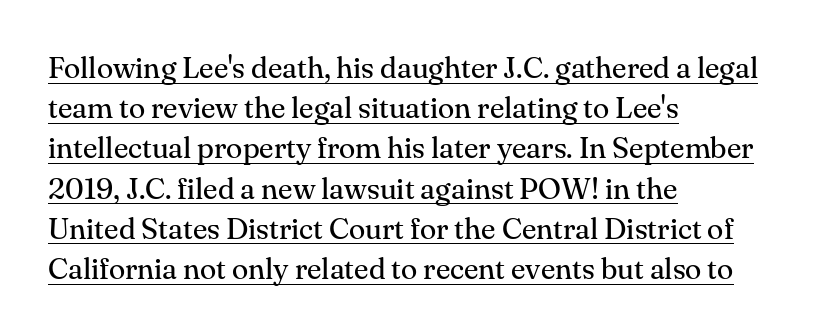
{"serif": "yes", "italic": "no", "bold": "no", "weight": "regular", "width": "normal", "stroke_contrast": "medium", "x_height": "small", "monospaced": "no", "underline": "yes", "align": "left", "line_spacing": "normal", "line_spacing_ratio": 1.34, "letter_spacing": "normal", "letter_spacing_em": 0.0, "glyph_px": 30}
